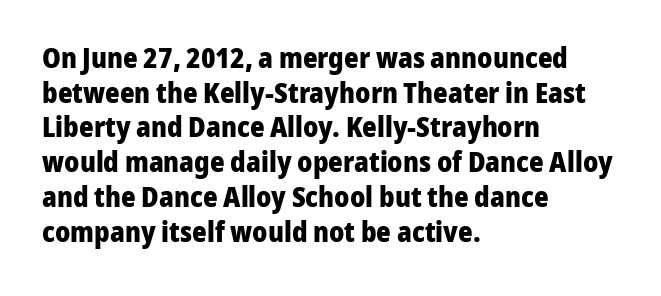
{"serif": "no", "italic": "no", "bold": "yes", "weight": "heavy", "width": "normal", "stroke_contrast": "low", "x_height": "medium", "monospaced": "no", "underline": "no", "align": "left", "line_spacing_ratio": 1.24, "letter_spacing": "normal", "letter_spacing_em": 0.0, "glyph_px": 28}
